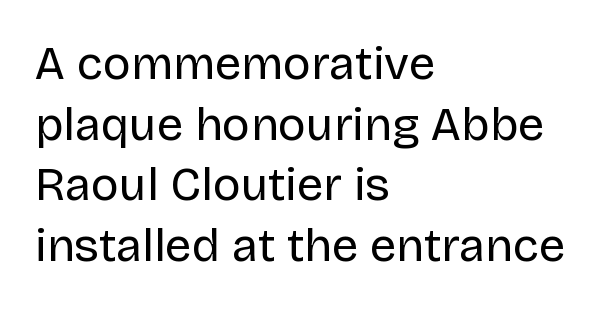
The image shows 47 px regular-weight sans-serif type, upright; set left-aligned, normal line spacing (1.29x), normal letter spacing, not underlined; low stroke contrast and a large x-height.
